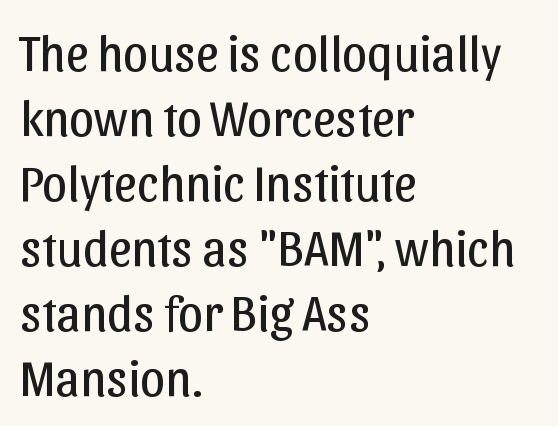
The image shows 50 px regular-weight sans-serif type, upright; set left-aligned, normal line spacing (1.3x), normal letter spacing, not underlined; low stroke contrast and a medium x-height.
